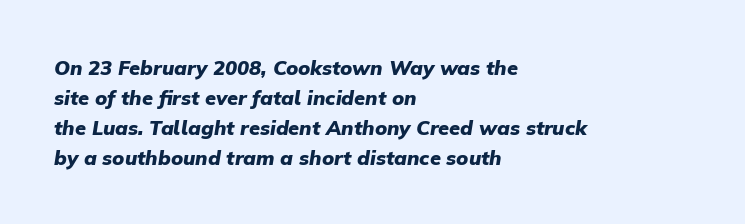
{"italic": "yes", "lean": "right", "slant_degrees": 9, "bold": "yes", "underline": "no", "align": "left", "line_spacing": "normal", "line_spacing_ratio": 1.5, "letter_spacing": "normal", "letter_spacing_em": 0.0, "glyph_px": 20}
